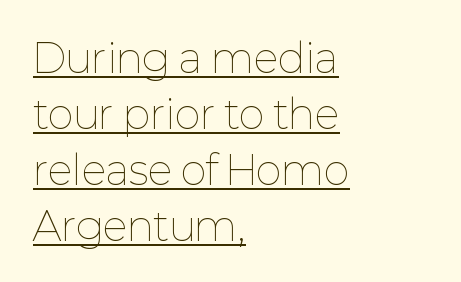
Q: Is the text bold? A: No.
Q: Is the text italic (slanted)? A: No, it is upright.
Q: Is the text underlined? A: Yes.
Q: How is the paragraph aligned? A: Left-aligned.
Q: Is the spacing between letters normal or unusually wide? A: Normal.
Q: Is the spacing between lines tight, normal or loose? A: Normal.
Q: Width (condensed, normal, or wide)? A: Normal.
Q: Stroke contrast? A: Low.
Q: x-height? A: Medium.
Q: Monospaced? A: No.
